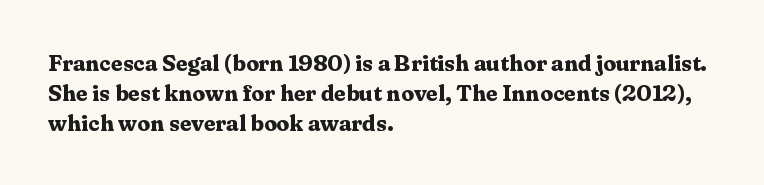
The image shows 23 px bold type, upright; set left-aligned, normal line spacing (1.3x), normal letter spacing, not underlined.
